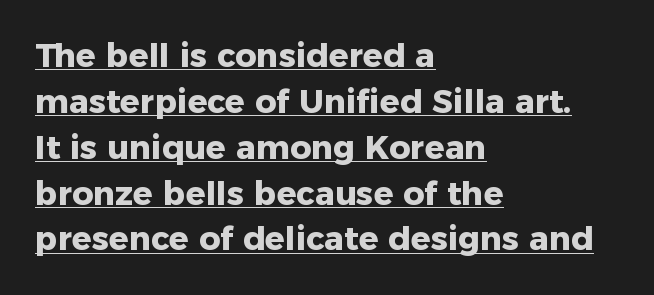
{"serif": "no", "italic": "no", "bold": "yes", "weight": "heavy", "width": "normal", "stroke_contrast": "low", "x_height": "medium", "monospaced": "no", "underline": "yes", "align": "left", "line_spacing": "normal", "line_spacing_ratio": 1.39, "letter_spacing": "normal", "letter_spacing_em": 0.0, "glyph_px": 33}
